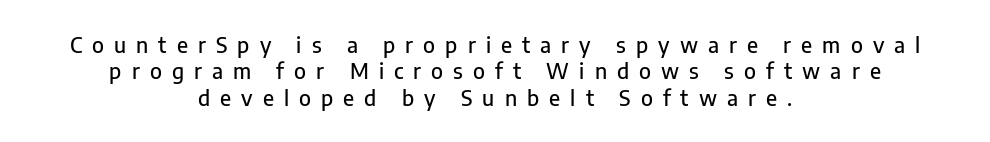
Lines of text with bare space underneath. One-word summary of the alignment: center. The line texture is sparse and dotted thanks to wide tracking. Does the leading feel generous? No, just average. The typography opts for an upright posture over an oblique one.
